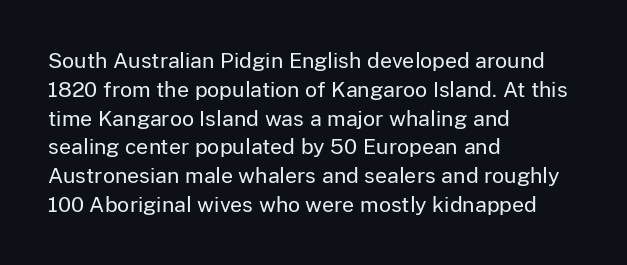
Each new line begins a customary step beneath the previous one. Stems here are at most as thick as an everyday book face. Words appear dense and cohesive because spacing is normal. Descenders hang freely into open space. The axis of the letterforms is exactly vertical.
